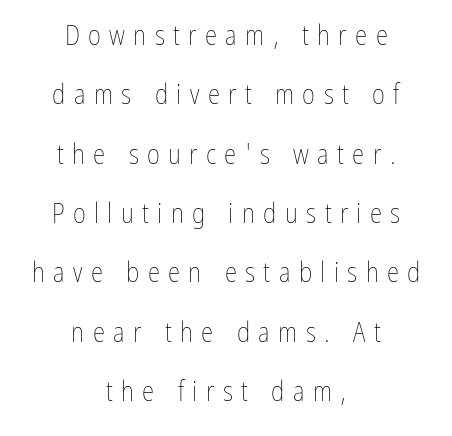
Q: Is the text bold? A: No.
Q: Is the text italic (slanted)? A: No, it is upright.
Q: Is the text underlined? A: No.
Q: How is the paragraph aligned? A: Centered.
Q: Is the spacing between letters normal or unusually wide? A: Unusually wide.
Q: Is the spacing between lines tight, normal or loose? A: Loose.
Q: Width (condensed, normal, or wide)? A: Condensed.
Q: Stroke contrast? A: Low.
Q: x-height? A: Medium.
Q: Monospaced? A: No.
